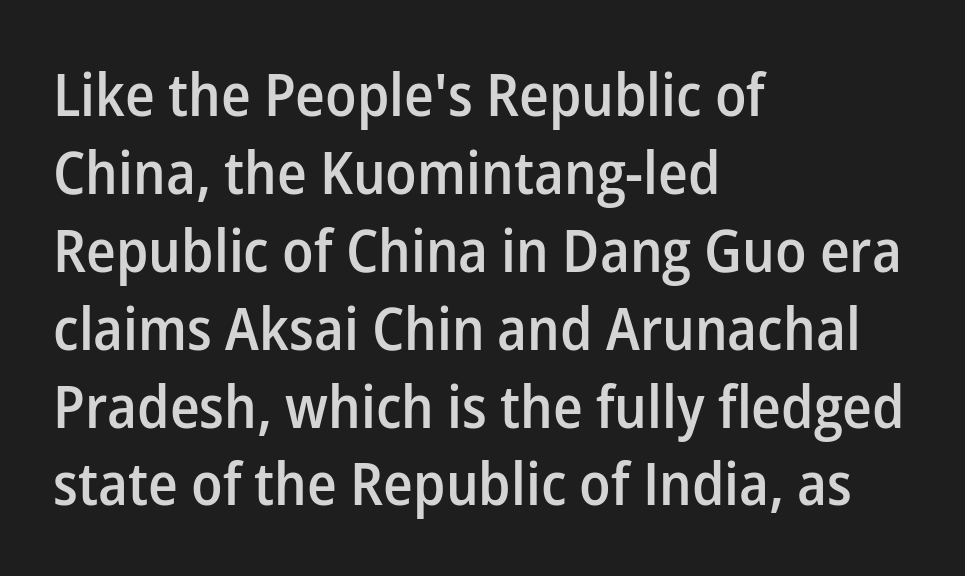
Each row of text sits above clean, open space. Each letter keeps its own natural width here, so spacing adapts to shape. Casual observation: everything's shoved over to the left. The typeface chosen for these lines omits serifs. It's the straight-up-and-down kind of type.
